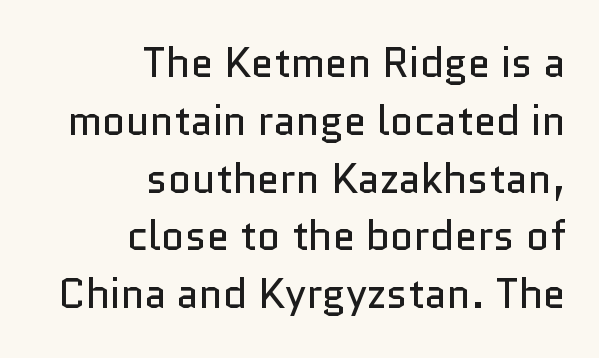
Think of a printed novel: that variable character pitch is what you see here. The glyphs in this specimen are sans serif. You could call the tracking neutral — neither tight nor loose. Words float on clear page, feet unadorned. A quiet, ordinary-to-light weight characterises the typeface.
